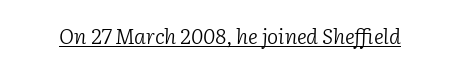
Q: Is the text bold? A: No.
Q: Is the text italic (slanted)? A: Yes, it leans right by about 2 degrees.
Q: Is the text underlined? A: Yes.
Q: Is the spacing between letters normal or unusually wide? A: Normal.
